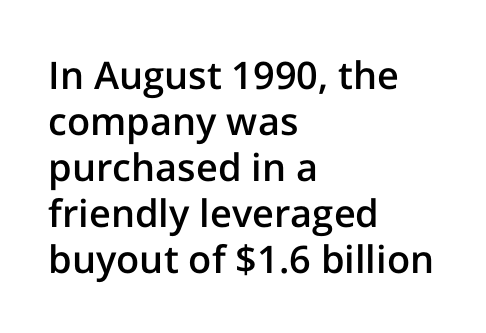
The image shows 38 px semibold sans-serif type, upright; set left-aligned, line spacing 1.21x, normal letter spacing, not underlined; low stroke contrast and a medium x-height.
